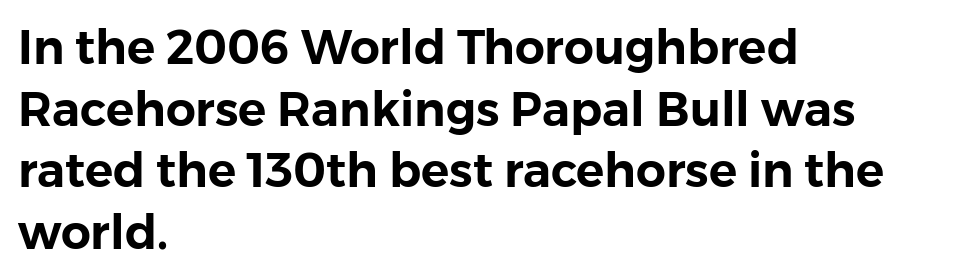
Q: Is the text italic (slanted)? A: No, it is upright.
Q: Is the typeface a serif or a sans-serif typeface? A: Sans-serif.
Q: Is the text underlined? A: No.
Q: How is the paragraph aligned? A: Left-aligned.
Q: Is the spacing between letters normal or unusually wide? A: Normal.
Q: Is the spacing between lines tight, normal or loose? A: Normal.
Q: Width (condensed, normal, or wide)? A: Normal.
Q: Stroke contrast? A: Low.
Q: x-height? A: Medium.
Q: Monospaced? A: No.
